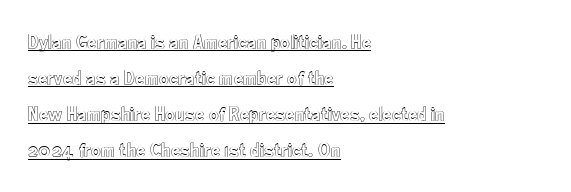
Q: Is the text italic (slanted)? A: No, it is upright.
Q: Is the text underlined? A: Yes.
Q: How is the paragraph aligned? A: Left-aligned.
Q: Is the spacing between letters normal or unusually wide? A: Normal.
